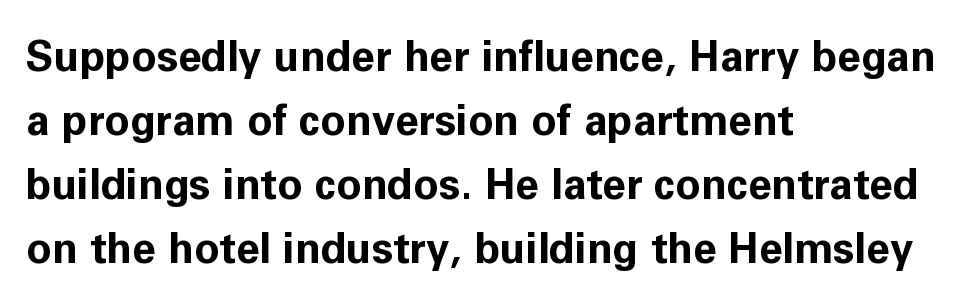
The image shows 42 px bold sans-serif type, upright; set left-aligned, normal line spacing (1.52x), normal letter spacing, not underlined; low stroke contrast and a medium x-height.
